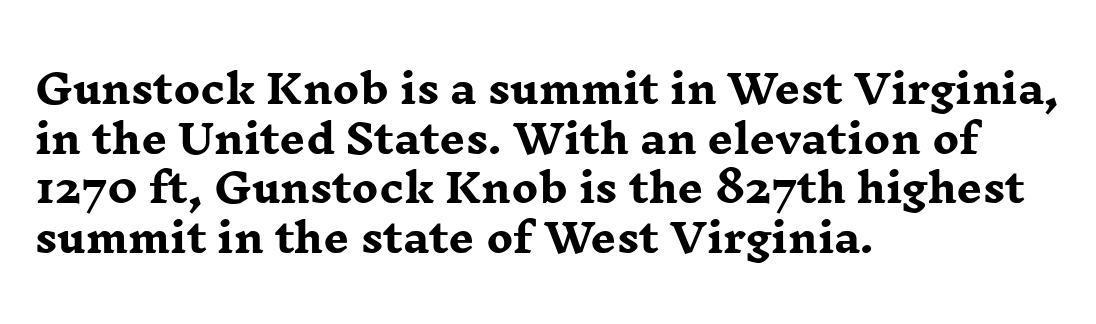
Q: Is the text bold? A: Yes.
Q: Is the text italic (slanted)? A: No, it is upright.
Q: Is the typeface a serif or a sans-serif typeface? A: Serif.
Q: Is the text underlined? A: No.
Q: How is the paragraph aligned? A: Left-aligned.
Q: Is the spacing between letters normal or unusually wide? A: Normal.
Q: Width (condensed, normal, or wide)? A: Wide.
Q: Stroke contrast? A: Low.
Q: x-height? A: Medium.
Q: Monospaced? A: No.
